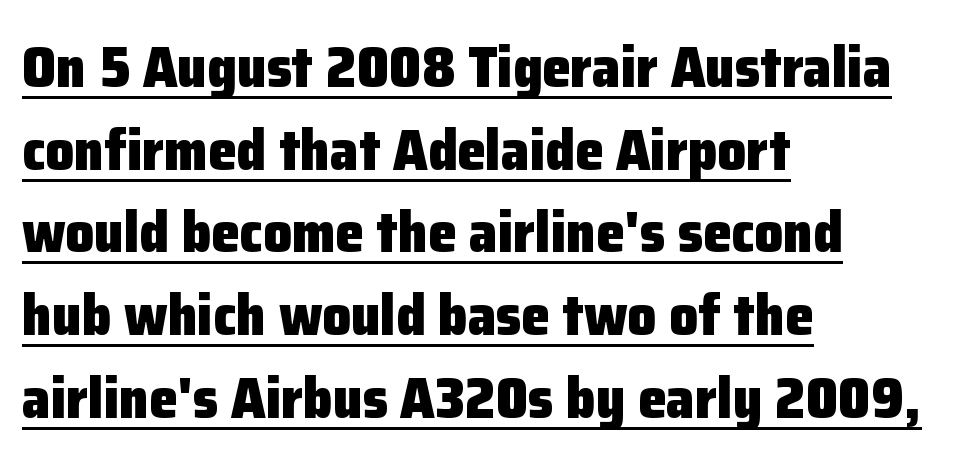
{"serif": "no", "italic": "no", "bold": "yes", "weight": "heavy", "width": "normal", "stroke_contrast": "low", "x_height": "medium", "monospaced": "no", "underline": "yes", "align": "left", "line_spacing": "normal", "line_spacing_ratio": 1.45, "letter_spacing": "normal", "letter_spacing_em": 0.0, "glyph_px": 57}
